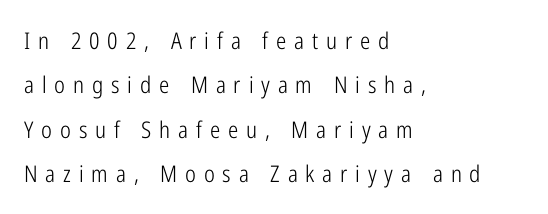
Q: Is the text bold? A: No.
Q: Is the text italic (slanted)? A: No, it is upright.
Q: Is the text underlined? A: No.
Q: How is the paragraph aligned? A: Left-aligned.
Q: Is the spacing between letters normal or unusually wide? A: Unusually wide.
Q: Is the spacing between lines tight, normal or loose? A: Loose.
